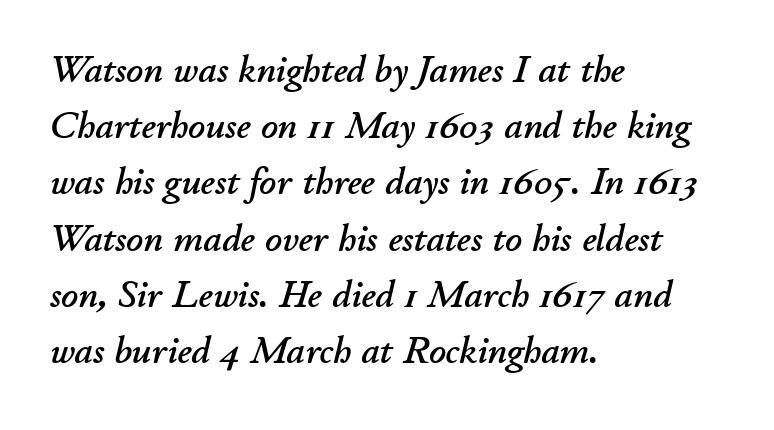
A typesetter would call this zero additional tracking. Underlining? Definitely not there. How would I describe the line gaps? Plain and ordinary. The passage shown leans; its letterforms are oblique. Every row of glyphs begins at an identical x-position on the left.
